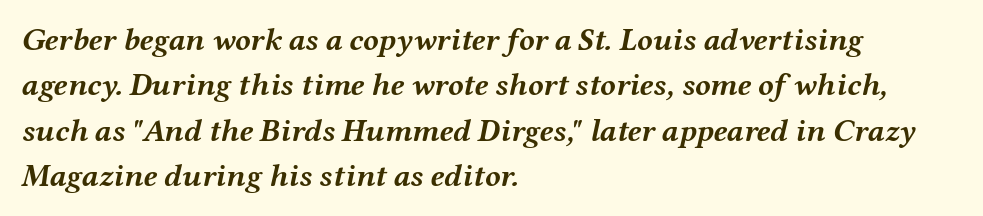
{"italic": "yes", "lean": "right", "slant_degrees": 12, "bold": "yes", "weight": "semibold", "width": "wide", "stroke_contrast": "medium", "x_height": "medium", "monospaced": "no", "underline": "no", "align": "left", "line_spacing": "normal", "line_spacing_ratio": 1.42, "letter_spacing": "normal", "letter_spacing_em": 0.0, "glyph_px": 32}
